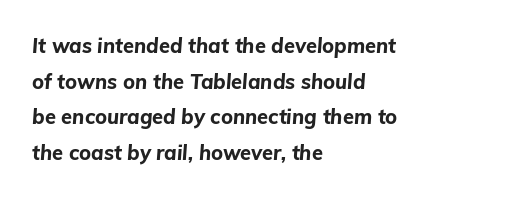
The image shows 20 px bold type, italic (leaning right); set left-aligned, line spacing 1.78x, normal letter spacing, not underlined.
